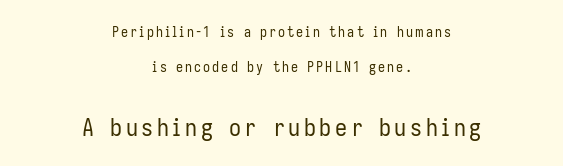
The passage shown is not bold in any degree. Leading: increased. Has an underline been added? It has not. The font's upright variant was chosen for this text. The paragraph has two soft edges and a firm central axis.
